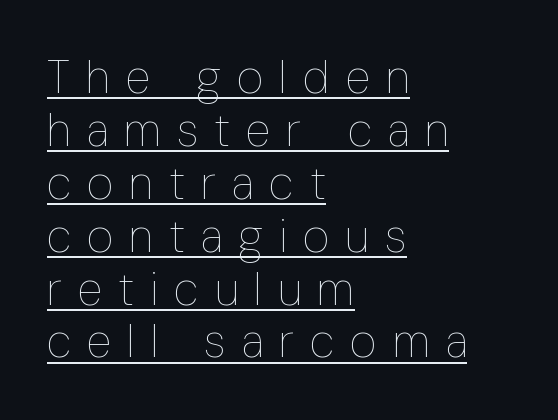
Q: Is the text bold? A: No.
Q: Is the text italic (slanted)? A: No, it is upright.
Q: Is the text underlined? A: Yes.
Q: How is the paragraph aligned? A: Left-aligned.
Q: Is the spacing between letters normal or unusually wide? A: Unusually wide.
Q: Is the spacing between lines tight, normal or loose? A: Tight.
Q: Width (condensed, normal, or wide)? A: Condensed.
Q: Stroke contrast? A: Low.
Q: x-height? A: Medium.
Q: Monospaced? A: No.
